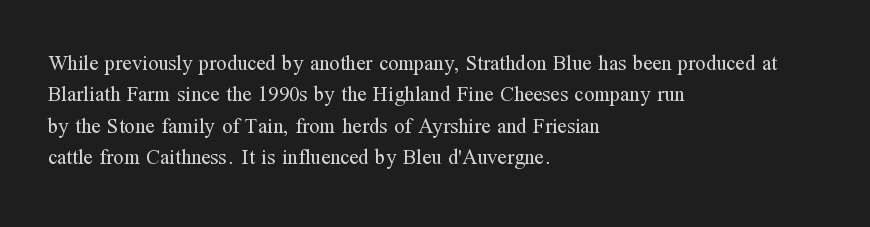
Ordinary non-slanted type is in use. Honestly, the row spacing looks completely unremarkable. These lines keep a tight, regular rhythm from letter to letter. These lines stack with their left ends in a neat column.
